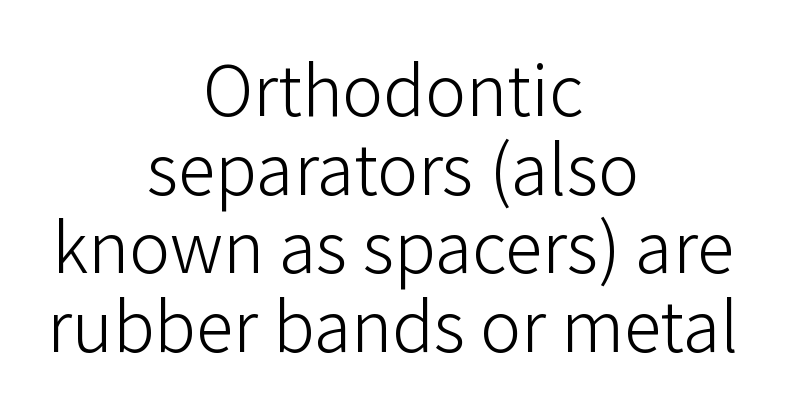
Caption: face not bold, strokes unweighted. Check the space under the baseline: it is left empty. The font family rendered here belongs to the sans-serif group. Upright lettering throughout. Horizontally, the lines are justified to the midpoint only. Here the designer chose a conventional face with non-uniform glyph widths.
